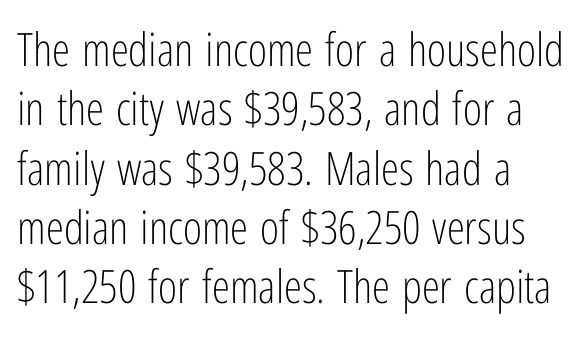
Q: Is the text bold? A: No.
Q: Is the text italic (slanted)? A: No, it is upright.
Q: Is the typeface a serif or a sans-serif typeface? A: Sans-serif.
Q: Is the text underlined? A: No.
Q: How is the paragraph aligned? A: Left-aligned.
Q: Is the spacing between letters normal or unusually wide? A: Normal.
Q: Is the spacing between lines tight, normal or loose? A: Normal.
Q: Width (condensed, normal, or wide)? A: Condensed.
Q: Stroke contrast? A: Low.
Q: x-height? A: Medium.
Q: Monospaced? A: No.
